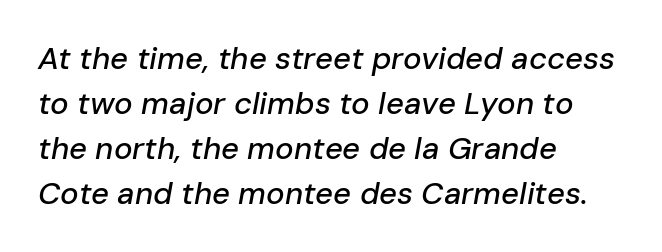
The image shows 31 px text type, italic (leaning right); set left-aligned, normal line spacing (1.45x), normal letter spacing, not underlined; low stroke contrast and a medium x-height.
